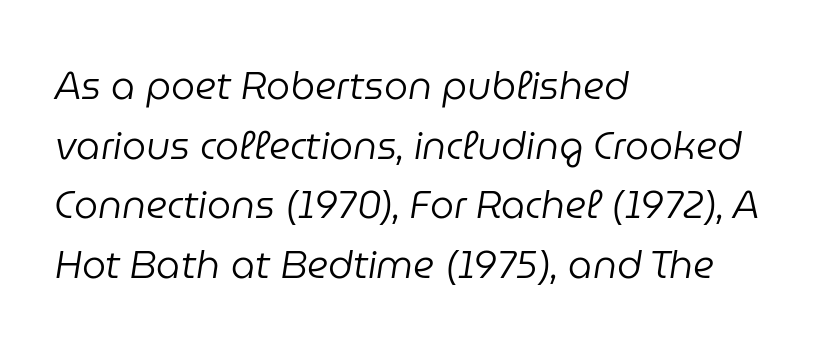
{"italic": "yes", "lean": "right", "slant_degrees": 9, "bold": "no", "weight": "regular", "width": "normal", "stroke_contrast": "low", "x_height": "medium", "monospaced": "no", "underline": "no", "align": "left", "line_spacing": "normal", "line_spacing_ratio": 1.57, "letter_spacing": "normal", "letter_spacing_em": 0.0, "glyph_px": 38}
